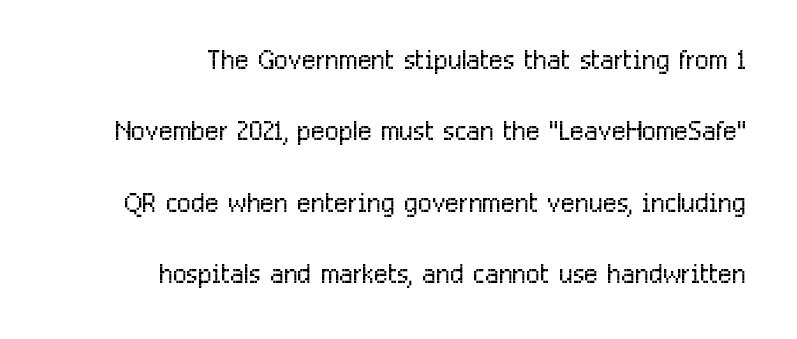
Q: Is the text bold? A: No.
Q: Is the text italic (slanted)? A: No, it is upright.
Q: Is the typeface a serif or a sans-serif typeface? A: Sans-serif.
Q: Is the text underlined? A: No.
Q: How is the paragraph aligned? A: Right-aligned.
Q: Is the spacing between letters normal or unusually wide? A: Normal.
Q: Is the spacing between lines tight, normal or loose? A: Loose.
Q: Width (condensed, normal, or wide)? A: Condensed.
Q: Stroke contrast? A: Low.
Q: x-height? A: Medium.
Q: Monospaced? A: No.
